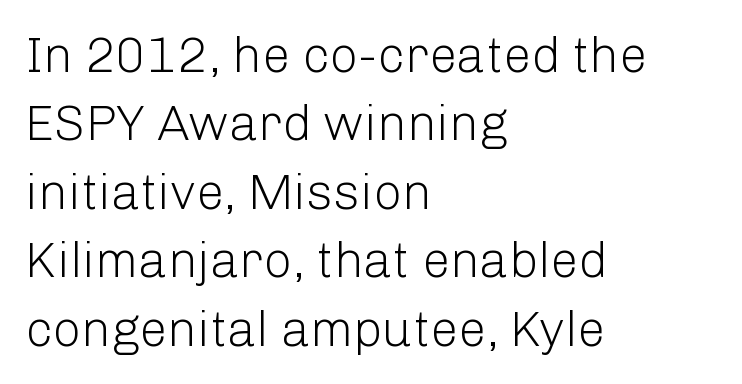
This rendering leaves character spacing at its baseline value. Bare-footed words on every line. Italic? Not at all — the glyphs are vertical. The typesetting does not lean heavy: it is not bold.
